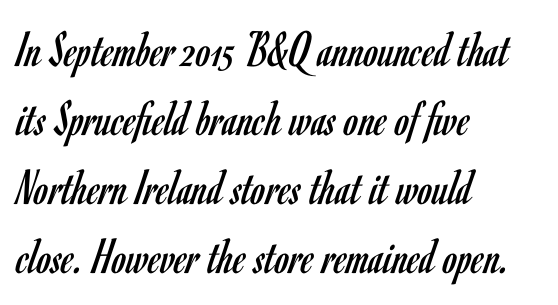
Horizontally, the lines are justified to the leading edge only. Note the varied advance widths — an 'i' is clearly narrower than an 'm'. Observe the absence of serifs on each vertical stroke in this sample. Evenly set lines give the paragraph a standard silhouette.
